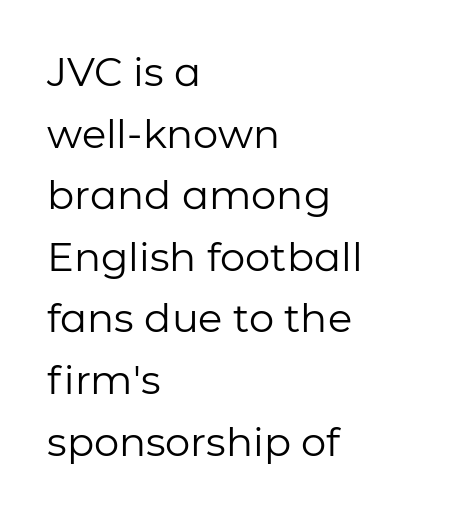
{"serif": "no", "italic": "no", "bold": "no", "weight": "regular", "width": "normal", "stroke_contrast": "low", "x_height": "medium", "monospaced": "no", "underline": "no", "align": "left", "line_spacing": "normal", "line_spacing_ratio": 1.54, "letter_spacing": "normal", "letter_spacing_em": 0.0, "glyph_px": 40}
